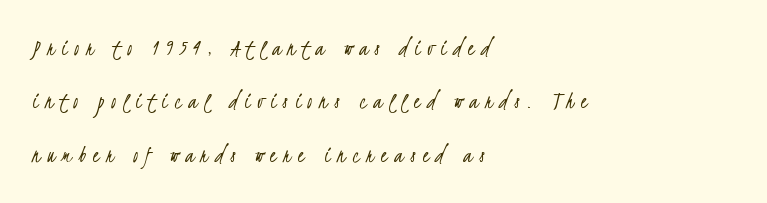
{"bold": "no", "underline": "no", "align": "left", "line_spacing": "loose", "line_spacing_ratio": 2.14, "letter_spacing": "wide", "letter_spacing_em": 0.28, "glyph_px": 25}
